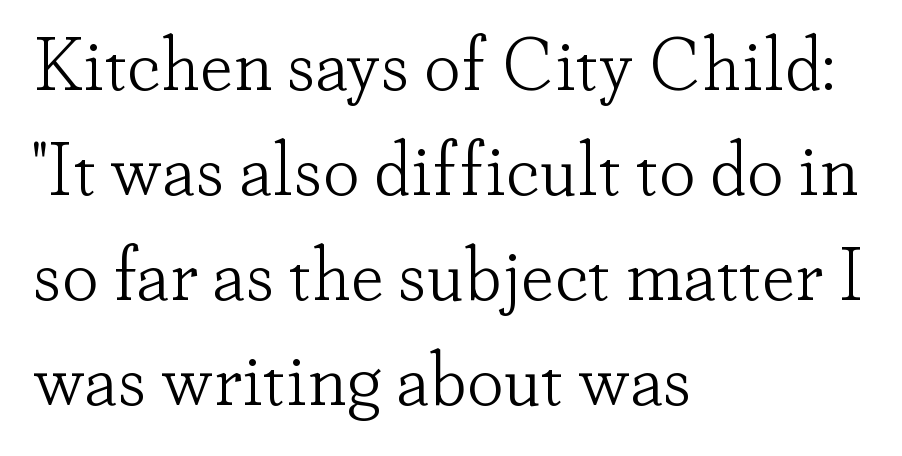
{"serif": "yes", "italic": "no", "bold": "no", "weight": "light", "width": "normal", "stroke_contrast": "low", "x_height": "small", "monospaced": "no", "underline": "no", "align": "left", "line_spacing": "normal", "line_spacing_ratio": 1.42, "letter_spacing": "normal", "letter_spacing_em": 0.0, "glyph_px": 74}
